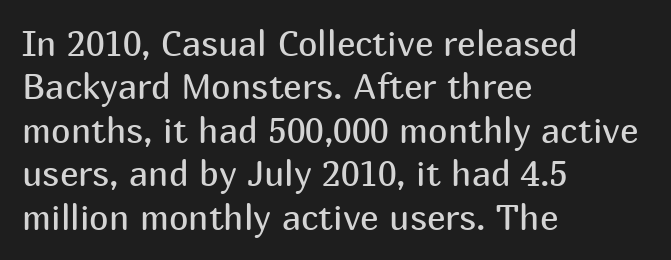
Do the characters align in a grid? No, the font is proportional. The glyphs are unaccompanied by any horizontal stroke below them. The type is set solid horizontally, with unmodified tracking. A light-to-regular cut is what we see here. These lines stack with their left ends in a neat column. This rendering employs a face without finishing strokes, i.e., a sans-serif.
